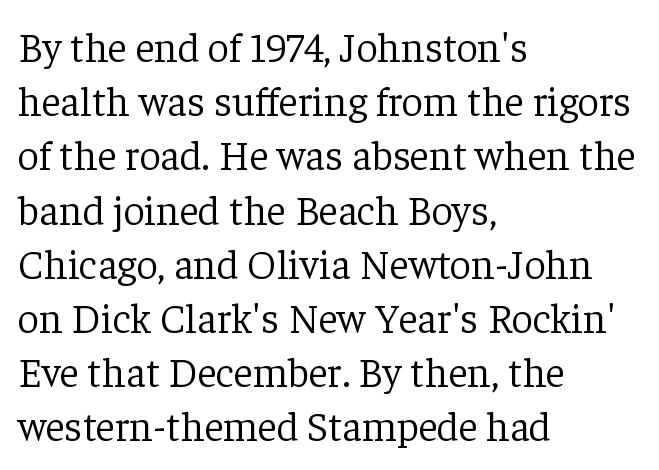
Look at the bottom of the vertical strokes: they flare into serifs here. Leftover space on each line is placed entirely after the last word. Upright lettering throughout. These lines are rendered in a variable-pitch font. Does the leading feel generous? No, just average. Rule under the text: the space is simply empty.
